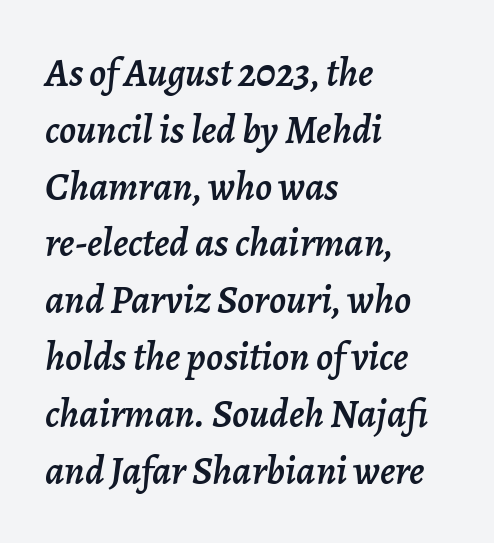
One-word summary of the alignment: left. Only glyphs here, with clear space below each row. Is the letter spacing exaggerated? No — it looks like the ordinary default. Interline gaps are of average width in this sample. You could not count columns in this text — the font is proportionally spaced.
